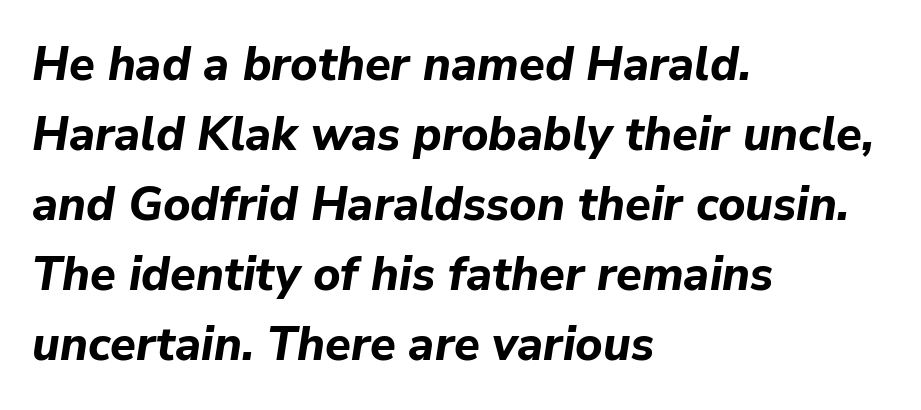
Q: Is the text bold? A: Yes.
Q: Is the text italic (slanted)? A: Yes, it leans right by about 9 degrees.
Q: Is the text underlined? A: No.
Q: How is the paragraph aligned? A: Left-aligned.
Q: Is the spacing between letters normal or unusually wide? A: Normal.
Q: Is the spacing between lines tight, normal or loose? A: Normal.
Q: Width (condensed, normal, or wide)? A: Normal.
Q: Stroke contrast? A: Low.
Q: x-height? A: Medium.
Q: Monospaced? A: No.
